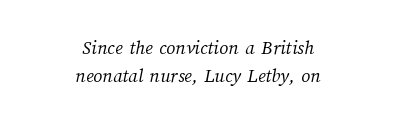
The image shows 20 px text type; set centered, normal line spacing (1.38x), normal letter spacing, not underlined.
